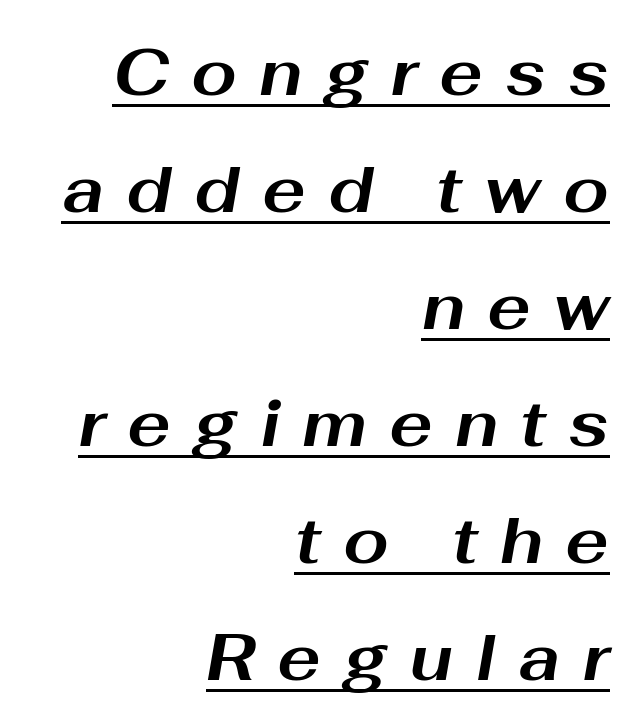
Q: Is the text bold? A: Yes.
Q: Is the text italic (slanted)? A: Yes, it leans right by about 10 degrees.
Q: Is the text underlined? A: Yes.
Q: How is the paragraph aligned? A: Right-aligned.
Q: Is the spacing between letters normal or unusually wide? A: Unusually wide.
Q: Width (condensed, normal, or wide)? A: Wide.
Q: Stroke contrast? A: Medium.
Q: x-height? A: Medium.
Q: Monospaced? A: No.
